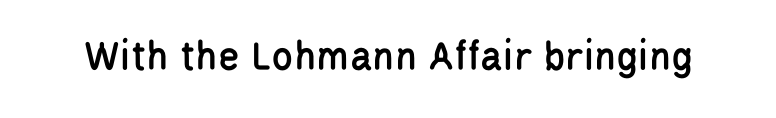
The image shows 44 px condensed sans-serif type, upright; set normal letter spacing, not underlined; low stroke contrast and a large x-height.
